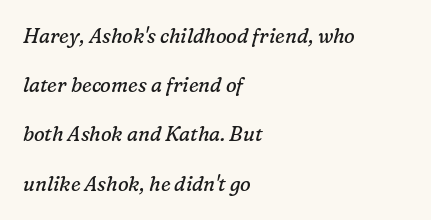
Q: Is the text bold? A: No.
Q: Is the text italic (slanted)? A: Yes, it leans right by about 16 degrees.
Q: Is the text underlined? A: No.
Q: How is the paragraph aligned? A: Left-aligned.
Q: Is the spacing between letters normal or unusually wide? A: Normal.
Q: Is the spacing between lines tight, normal or loose? A: Loose.
